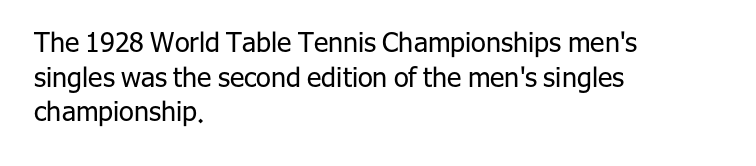
Q: Is the text bold? A: No.
Q: Is the text italic (slanted)? A: No, it is upright.
Q: Is the text underlined? A: No.
Q: How is the paragraph aligned? A: Left-aligned.
Q: Is the spacing between letters normal or unusually wide? A: Normal.
Q: Is the spacing between lines tight, normal or loose? A: Normal.
